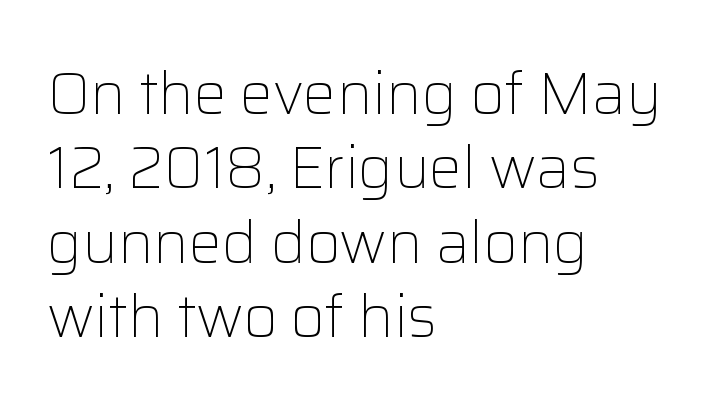
Q: Is the text bold? A: No.
Q: Is the text italic (slanted)? A: No, it is upright.
Q: Is the typeface a serif or a sans-serif typeface? A: Sans-serif.
Q: Is the text underlined? A: No.
Q: How is the paragraph aligned? A: Left-aligned.
Q: Is the spacing between letters normal or unusually wide? A: Normal.
Q: Is the spacing between lines tight, normal or loose? A: Normal.
Q: Width (condensed, normal, or wide)? A: Normal.
Q: Stroke contrast? A: Low.
Q: x-height? A: Medium.
Q: Monospaced? A: No.
